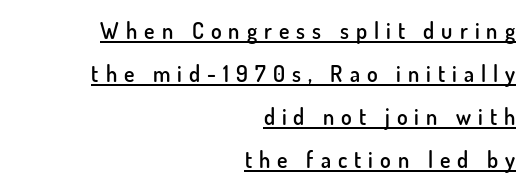
This is moderately heavy type, rendered in semibold. Characters remain perfectly vertical along every line. Underlining? Definitely there. Reading down the block, your eye finds every line finishing at a fixed right position.
